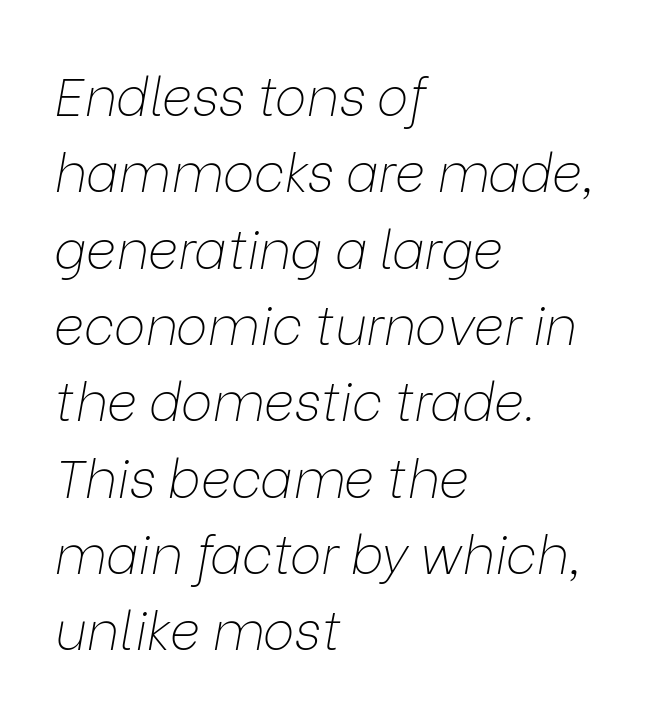
Q: Is the text bold? A: No.
Q: Is the text italic (slanted)? A: Yes, it leans right by about 9 degrees.
Q: Is the text underlined? A: No.
Q: How is the paragraph aligned? A: Left-aligned.
Q: Is the spacing between letters normal or unusually wide? A: Normal.
Q: Is the spacing between lines tight, normal or loose? A: Normal.
Q: Width (condensed, normal, or wide)? A: Normal.
Q: Stroke contrast? A: Low.
Q: x-height? A: Medium.
Q: Monospaced? A: No.
